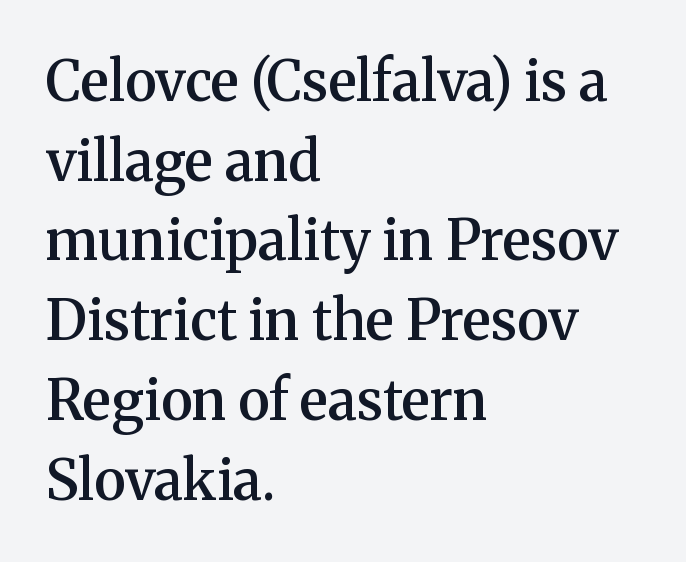
{"serif": "yes", "italic": "no", "bold": "semi", "weight": "semibold", "width": "normal", "stroke_contrast": "medium", "x_height": "medium", "monospaced": "no", "underline": "no", "align": "left", "line_spacing": "normal", "line_spacing_ratio": 1.45, "letter_spacing": "normal", "letter_spacing_em": 0.0, "glyph_px": 55}
